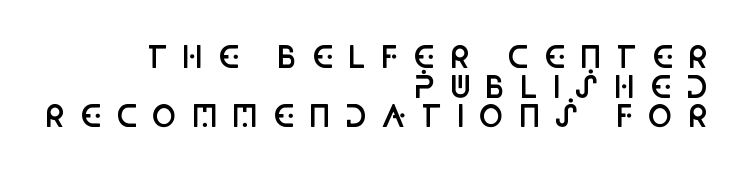
{"serif": "no", "italic": "no", "bold": "semi", "weight": "semibold", "width": "condensed", "stroke_contrast": "low", "x_height": "large", "monospaced": "no", "underline": "no", "align": "right", "line_spacing": "tight", "line_spacing_ratio": 0.99, "letter_spacing": "wide", "letter_spacing_em": 0.46, "glyph_px": 30}
